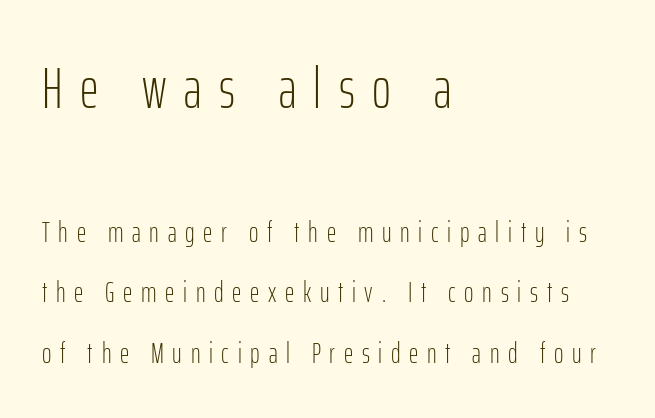
{"serif": "no", "italic": "no", "bold": "no", "weight": "light", "width": "condensed", "stroke_contrast": "low", "x_height": "medium", "monospaced": "no", "underline": "no", "align": "left", "line_spacing": "loose", "line_spacing_ratio": 2.08, "letter_spacing": "wide", "letter_spacing_em": 0.3, "larger_block": "first", "size_ratio": 2.0, "glyph_px": 58}
